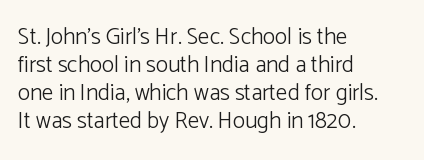
Q: Is the text bold? A: No.
Q: Is the text italic (slanted)? A: No, it is upright.
Q: Is the text underlined? A: No.
Q: How is the paragraph aligned? A: Left-aligned.
Q: Is the spacing between letters normal or unusually wide? A: Normal.
